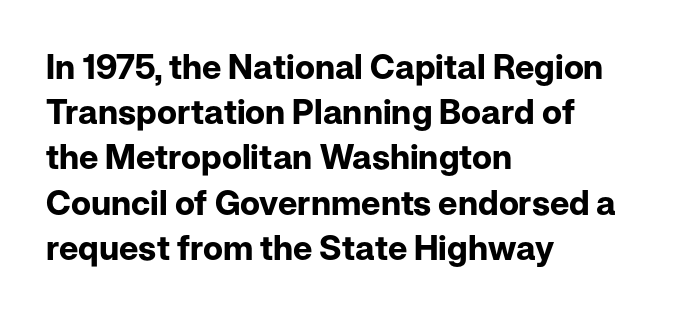
Q: Is the text bold? A: Yes.
Q: Is the text italic (slanted)? A: No, it is upright.
Q: Is the typeface a serif or a sans-serif typeface? A: Sans-serif.
Q: Is the text underlined? A: No.
Q: How is the paragraph aligned? A: Left-aligned.
Q: Is the spacing between letters normal or unusually wide? A: Normal.
Q: Is the spacing between lines tight, normal or loose? A: Normal.
Q: Width (condensed, normal, or wide)? A: Normal.
Q: Stroke contrast? A: Low.
Q: x-height? A: Medium.
Q: Monospaced? A: No.
